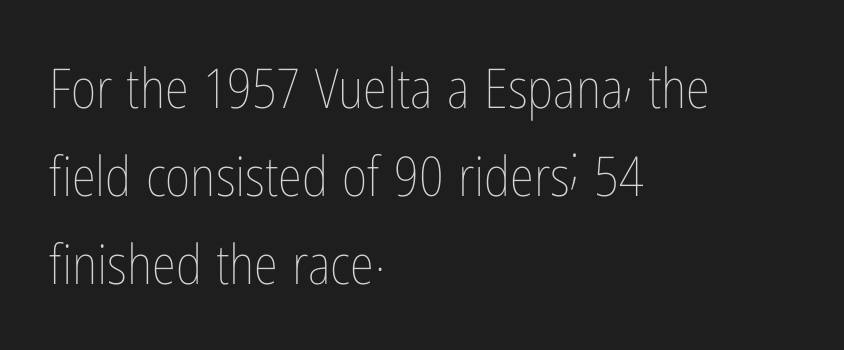
No chunkiness to these letters — they're not bold. Here the designer chose a conventional face with non-uniform glyph widths. Upright lettering throughout. One glance says typical: line gaps are just what's usual. Leftover space on each line is placed entirely after the last word.
